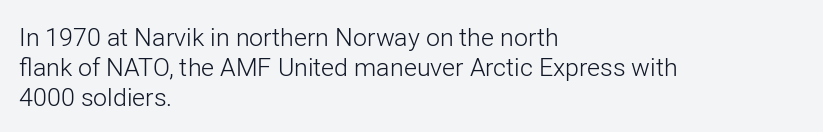
{"italic": "no", "bold": "no", "underline": "no", "align": "left", "line_spacing_ratio": 1.2, "letter_spacing": "normal", "letter_spacing_em": 0.0, "glyph_px": 25}
